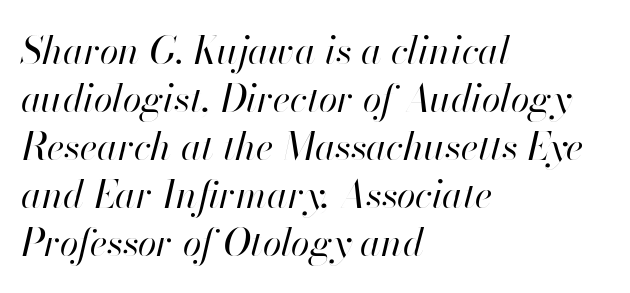
{"italic": "yes", "lean": "right", "slant_degrees": 13, "bold": "no", "weight": "regular", "width": "normal", "stroke_contrast": "high", "x_height": "small", "monospaced": "no", "underline": "no", "align": "left", "line_spacing": "normal", "line_spacing_ratio": 1.26, "letter_spacing": "normal", "letter_spacing_em": 0.0, "glyph_px": 38}
